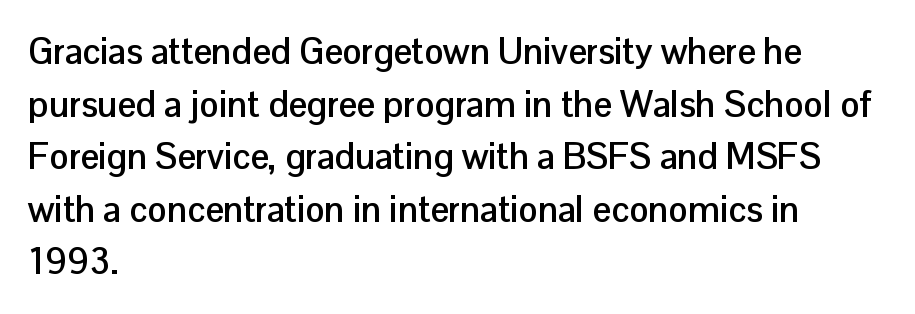
How are the letters spaced? Ordinarily, with no added tracking. Normally led — the rows are evenly, conventionally spaced. In terms of posture, this sample is upright. Unmarked baselines from the first word to the last. These words are printed bold, with thick strokes throughout. Check where the strokes stop: nothing finishes them off — pure sans.
